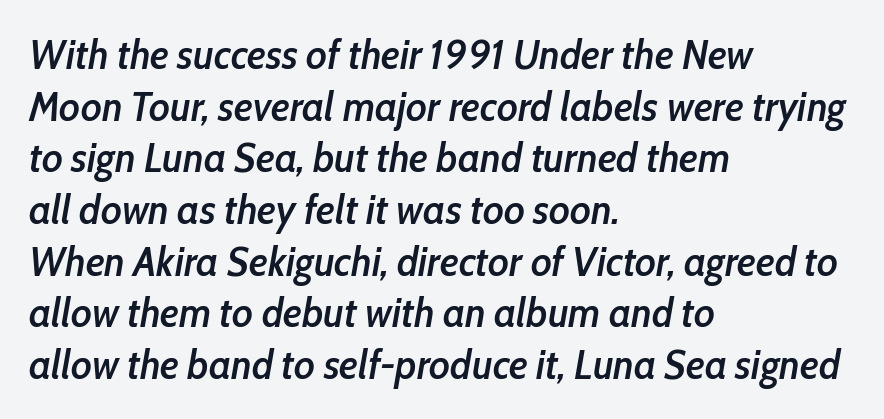
Interline gaps are of average width in this sample. These lines are set flush left with a ragged right edge. This is the in-between weight designers call semibold or demi. Tracking value appears to be zero — textbook default spacing. Here the designer chose a conventional face with non-uniform glyph widths.
